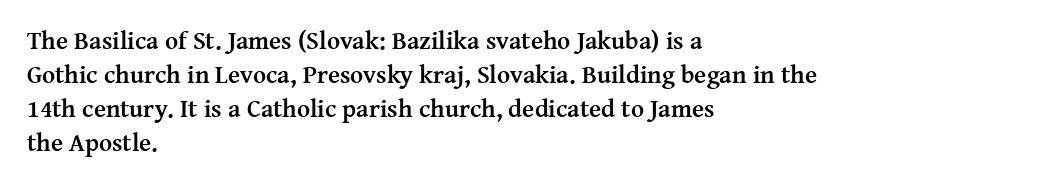
{"italic": "no", "bold": "yes", "underline": "no", "align": "left", "line_spacing": "normal", "line_spacing_ratio": 1.36, "letter_spacing": "normal", "letter_spacing_em": 0.0, "glyph_px": 25}
